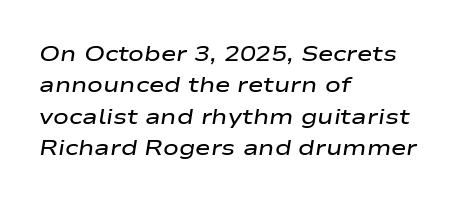
Descenders are the only things crossing below the line. The passage is arranged the way most books set body copy — flush left. Evenly set lines give the paragraph a standard silhouette. As a designer I'd log this as weight 600, semibold.
